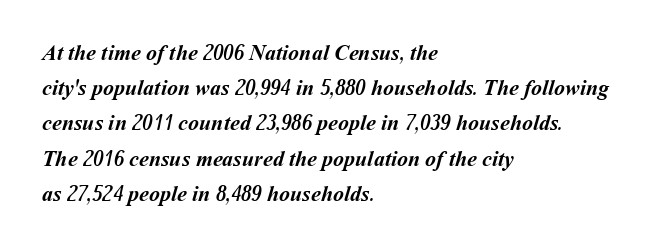
Honestly, the letter spacing is just normal — you wouldn't notice it. Typographic density is high because the face is bold. Line starts are locked; line ends wander. Summary of vertical rhythm: regular, with standard interline spacing. Glance below the letters and you will spot only blank space.
